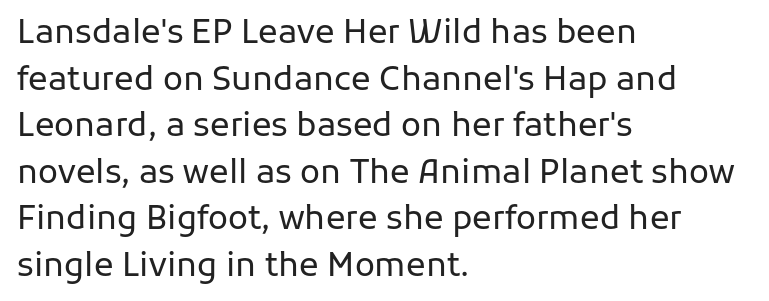
The face used here is rendered with its standard letterfit. This is not heavy type; no bold has been used. Underlining? Definitely not there. Vertically, the passage feels balanced, rows spaced as you'd expect. Think of a printed novel: that variable character pitch is what you see here. This sample uses an upright cut, with every glyph sitting square on the baseline.
